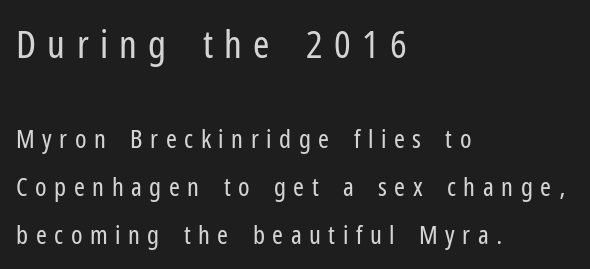
{"serif": "no", "italic": "no", "bold": "no", "weight": "regular", "width": "condensed", "stroke_contrast": "low", "x_height": "medium", "monospaced": "no", "underline": "no", "align": "left", "line_spacing_ratio": 1.86, "letter_spacing": "wide", "letter_spacing_em": 0.29, "larger_block": "first", "size_ratio": 1.5, "glyph_px": 39}
